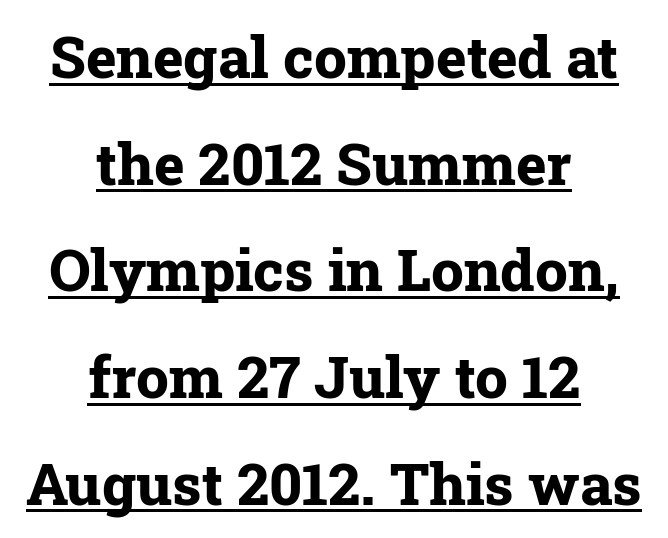
{"serif": "yes", "italic": "no", "bold": "yes", "weight": "bold", "width": "normal", "stroke_contrast": "low", "x_height": "medium", "monospaced": "no", "underline": "yes", "align": "center", "line_spacing_ratio": 1.84, "letter_spacing": "normal", "letter_spacing_em": 0.0, "glyph_px": 58}
